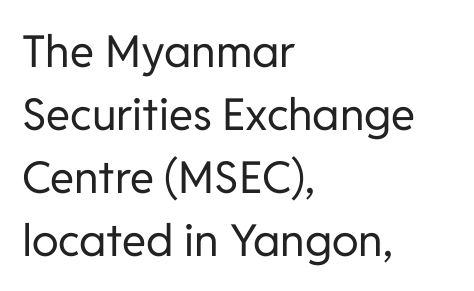
One-word summary of the alignment: left. Vertical spacing — default. A roman cut, with each character standing at attention. You could call the tracking neutral — neither tight nor loose. Do the characters align in a grid? No, the font is proportional.
